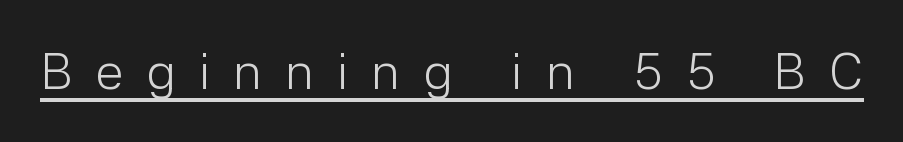
The image shows 51 px light sans-serif type, upright; set unusually wide letter spacing (+0.45 em), underlined; low stroke contrast and a medium x-height.
